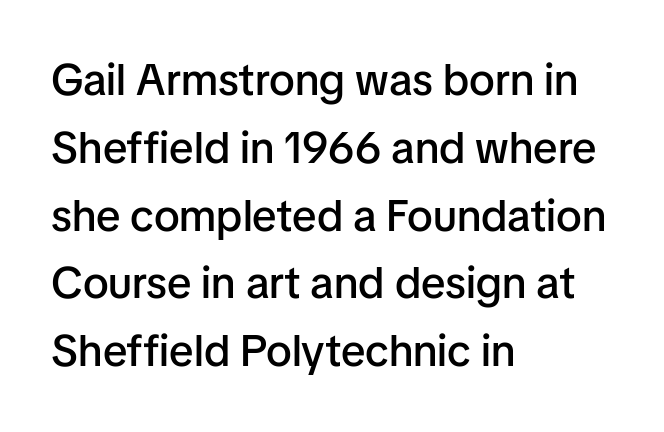
There is no visible air inserted between adjacent glyphs. The rendering uses natural spacing where letterforms have individual widths. No italicization has been applied; the sample stays upright. Each row of text sits above clean, open space.
